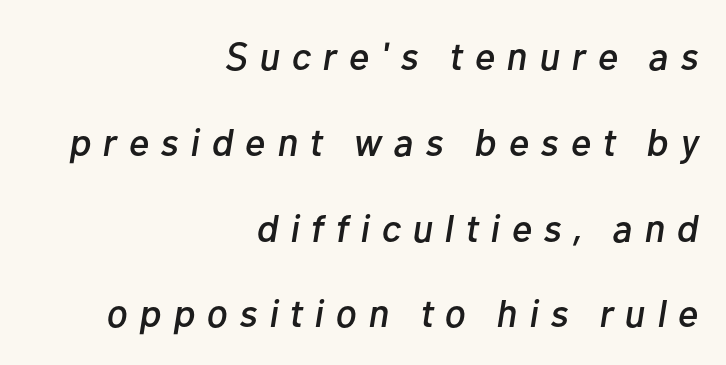
The image shows 39 px text type, italic (leaning right); set right-aligned, loose line spacing (2.2x), unusually wide letter spacing (+0.3 em), not underlined; low stroke contrast and a medium x-height.
